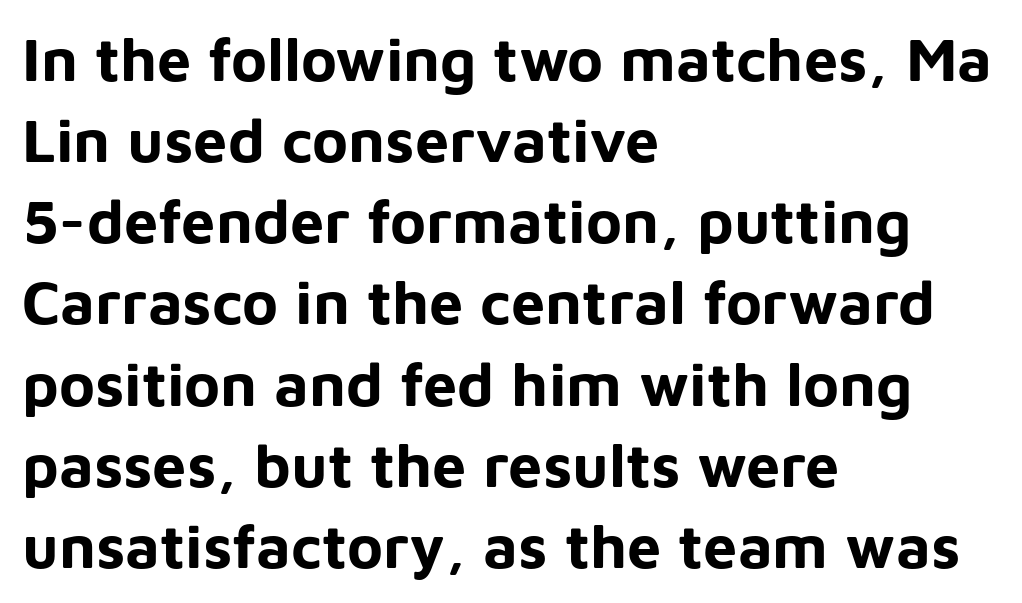
The image shows 61 px bold sans-serif type, upright; set left-aligned, normal line spacing (1.33x), normal letter spacing, not underlined; low stroke contrast and a medium x-height.
